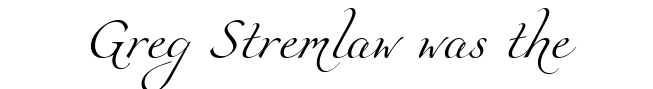
{"serif": "yes", "bold": "no", "weight": "light", "width": "normal", "stroke_contrast": "medium", "x_height": "small", "monospaced": "no", "underline": "no", "letter_spacing": "normal", "letter_spacing_em": 0.0, "glyph_px": 42}
